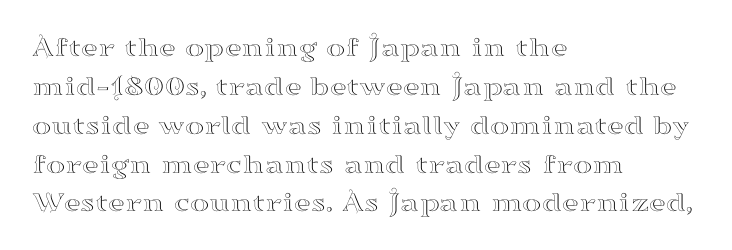
Each letter keeps its own natural width here, so spacing adapts to shape. This rendering features lettering with no underline. Ascenders rise straight up at ninety degrees. Every row of glyphs begins at an identical x-position on the left.
